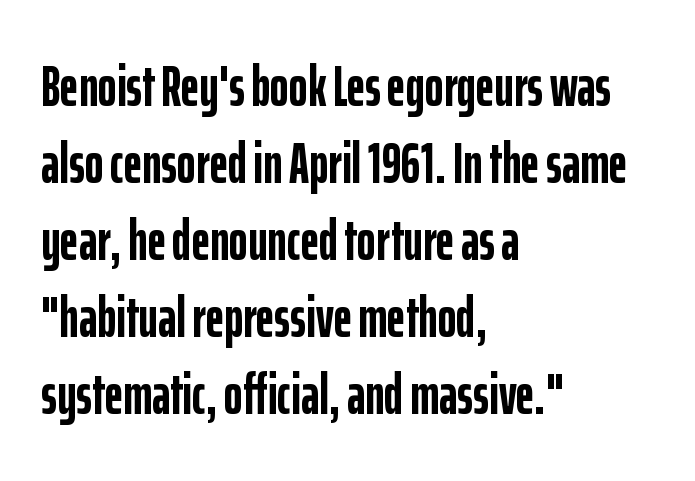
The rag falls on the right side of this text block. Any mark beneath the type? The region is blank. Characters follow at the spacing the type designer built in. Plenty of ink on the page — the face is bold.
